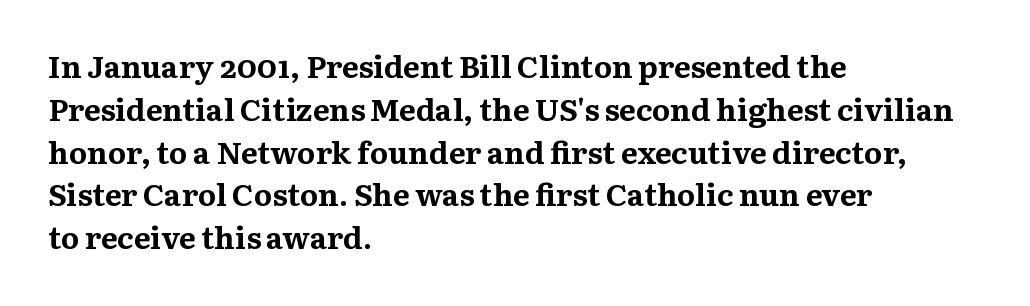
The image shows 31 px bold serif type, upright; set left-aligned, normal line spacing (1.38x), normal letter spacing, not underlined; medium stroke contrast and a medium x-height.
